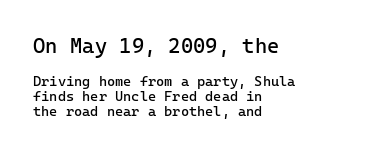
Letters have the restrained weight of plain body copy at most. Nothing unusual about the tracking: characters are spaced as the font intends. Of the two passages, the one on top uses the larger point size. No italicization has been applied; the sample stays upright. The rendering anchors every line to the left-hand side. The specimen omits any rule beneath the text block's lines.
